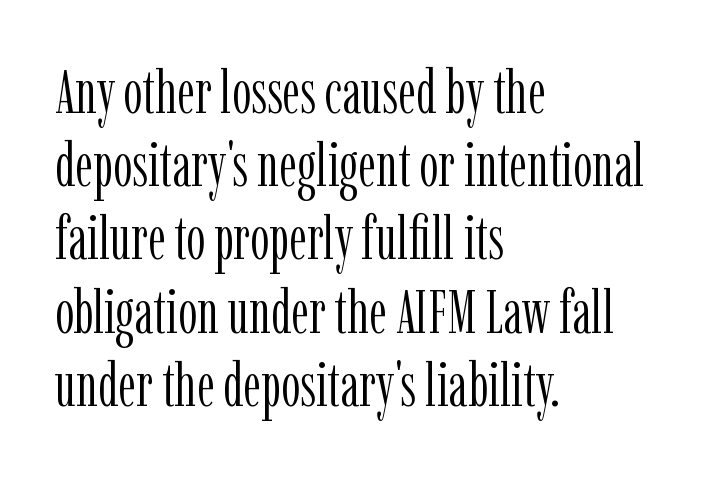
A clean baseline with only descenders dipping below it. The font is comparable to plain body text, perhaps lighter. This sample uses plain, unmodified letter spacing. These lines are rendered in a variable-pitch font.
